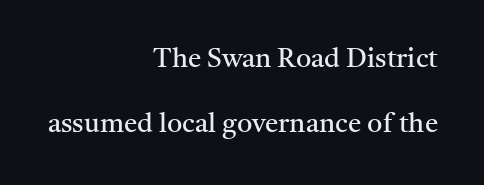
Line endings align vertically; line beginnings do not. Is this a heavy cut? Hardly; it is regular or lighter. Nothing unusual about the tracking: characters are spaced as the font intends. Posture: straight, roman, zero tilt. Descenders are the only things crossing below the line. The block of text is sparse from top to bottom, with ample space between rows.
